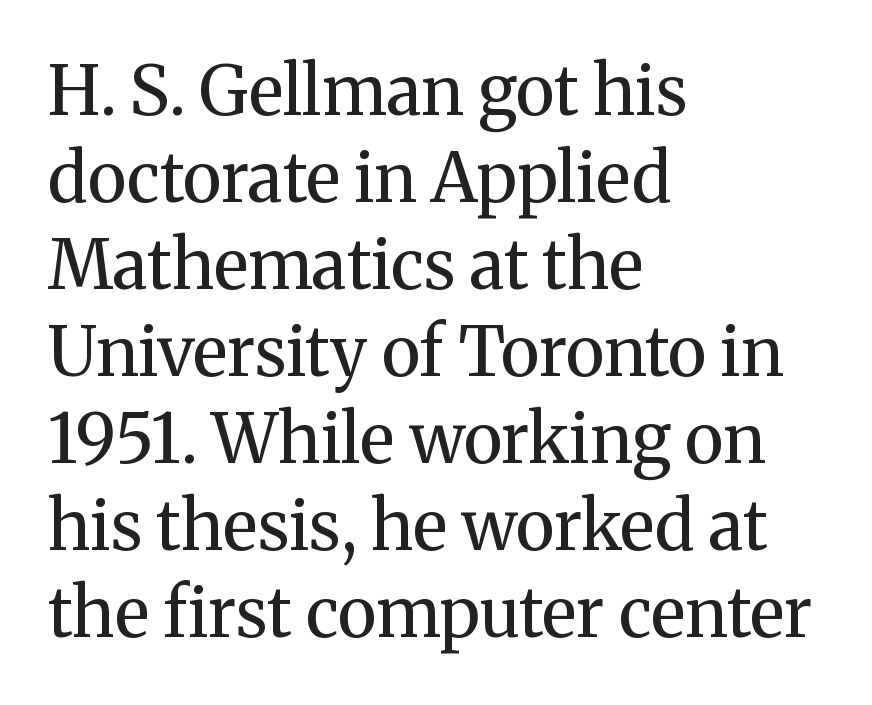
Character widths vary here, with narrow letters taking less room than wide ones. The paragraph has a hard left edge and a soft right edge. The strokes are not fattened; the text isn't bold. The specimen omits any rule beneath the text block's lines.
